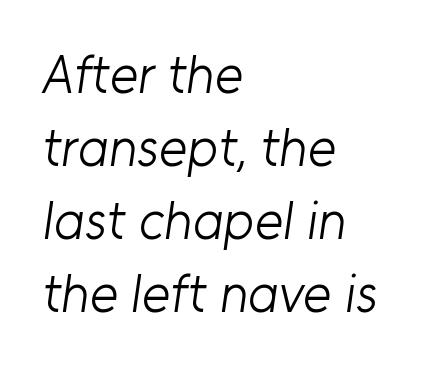
Q: Is the text bold? A: No.
Q: Is the typeface a serif or a sans-serif typeface? A: Sans-serif.
Q: Is the text underlined? A: No.
Q: How is the paragraph aligned? A: Left-aligned.
Q: Is the spacing between letters normal or unusually wide? A: Normal.
Q: Is the spacing between lines tight, normal or loose? A: Normal.
Q: Width (condensed, normal, or wide)? A: Normal.
Q: Stroke contrast? A: Low.
Q: x-height? A: Medium.
Q: Monospaced? A: No.
